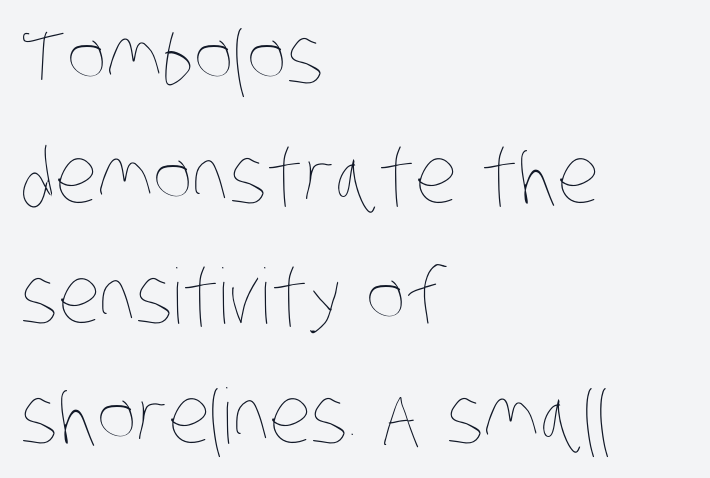
The typesetting does not lean heavy: it is not bold. Underlining? Definitely not there. Proportional: the letters do not fall into vertical columns. Reading down the column, the eye jumps a familiar distance to each next line. Layout note: lines flush left.
